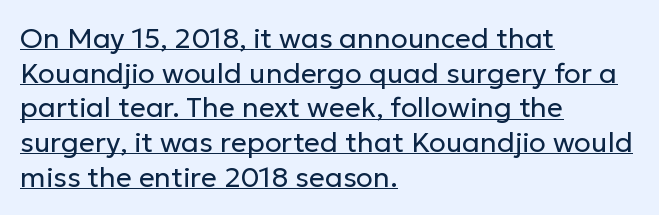
{"serif": "no", "italic": "no", "bold": "no", "weight": "regular", "width": "normal", "stroke_contrast": "low", "x_height": "medium", "monospaced": "no", "underline": "yes", "align": "left", "line_spacing_ratio": 1.24, "letter_spacing": "normal", "letter_spacing_em": 0.0, "glyph_px": 28}
